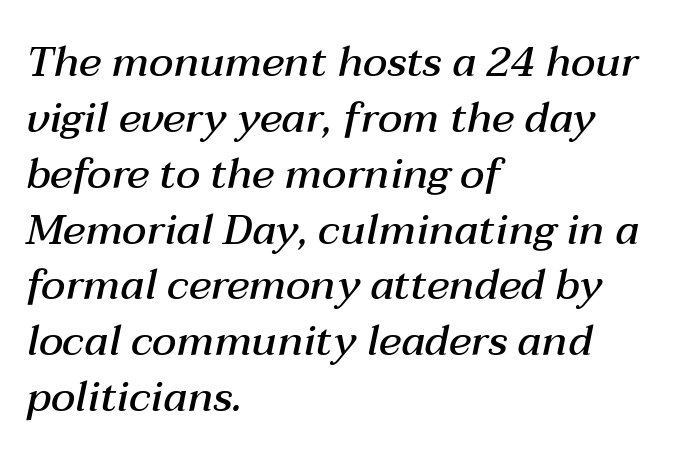
The image shows 42 px semibold type, italic (leaning right); set left-aligned, normal line spacing (1.33x), normal letter spacing, not underlined; medium stroke contrast and a medium x-height.
